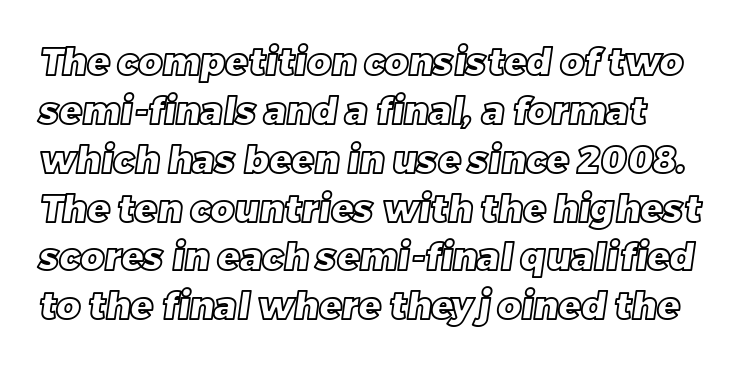
The image shows 37 px text type; set left-aligned, normal line spacing (1.32x), normal letter spacing, not underlined; a large x-height.
